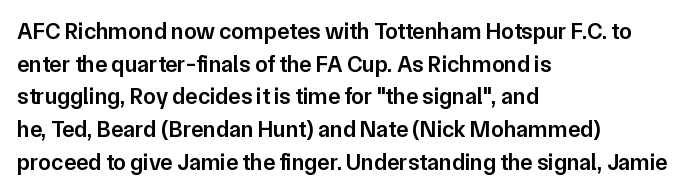
A classic flush-left, rag-right setting is used for this passage. Inter-character spacing is left at the font's built-in metrics. Notice how descenders clear the ascenders below comfortably — that's standard leading. Stroke thickness is moderately raised; the sample reads as semibold. Quick note: underline off.
